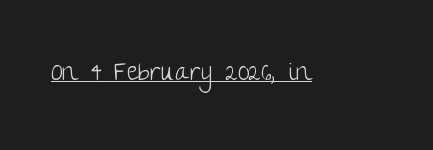
Q: Is the text bold? A: No.
Q: Is the text italic (slanted)? A: No, it is upright.
Q: Is the text underlined? A: Yes.
Q: Is the spacing between letters normal or unusually wide? A: Normal.
